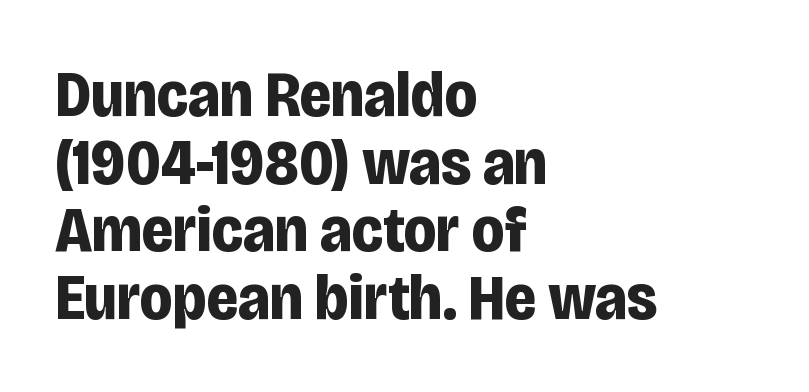
Leading: reduced. Typeset ragged right — the left edge is the straight one. Are there feet on the stems? There aren't — it's a sans. The lettering holds an erect, upright posture throughout. Summary of weight: heavy, a full bold.
